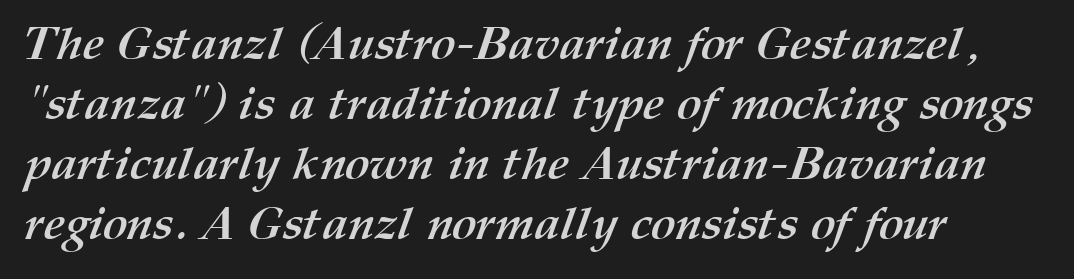
The image shows 47 px semibold type; set normal line spacing (1.28x), normal letter spacing, not underlined; medium stroke contrast and a medium x-height.
